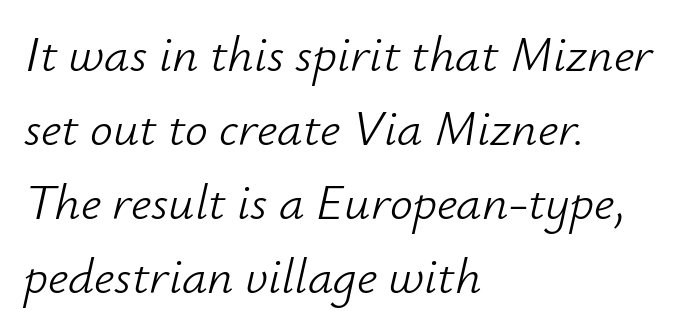
The image shows 51 px light type, italic (leaning right); set left-aligned, normal line spacing (1.45x), normal letter spacing, not underlined; low stroke contrast and a small x-height.
